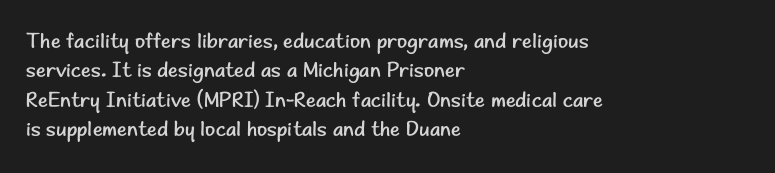
Q: Is the text bold? A: No.
Q: Is the text italic (slanted)? A: No, it is upright.
Q: Is the text underlined? A: No.
Q: How is the paragraph aligned? A: Left-aligned.
Q: Is the spacing between letters normal or unusually wide? A: Normal.
Q: Is the spacing between lines tight, normal or loose? A: Normal.
